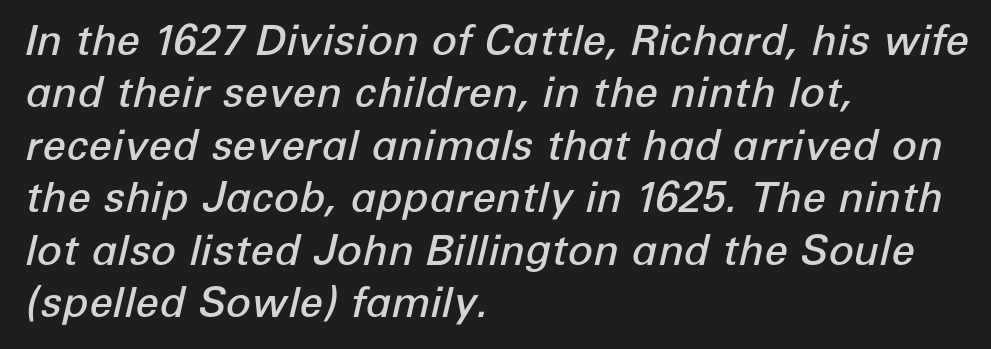
Quick note: underline off. The passage shown stacks its lines at a standard gap. The text carries the slant typical of an italic or oblique font. Firm but not heavy-handed strokes: this text is semibold. The typesetter chose a ragged-right arrangement here. A typesetter would call this proportional, since set widths differ per character.
